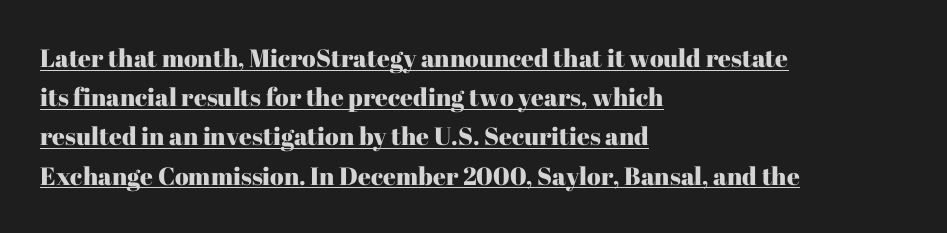
Q: Is the text italic (slanted)? A: No, it is upright.
Q: Is the text underlined? A: Yes.
Q: How is the paragraph aligned? A: Left-aligned.
Q: Is the spacing between letters normal or unusually wide? A: Normal.
Q: Is the spacing between lines tight, normal or loose? A: Normal.
